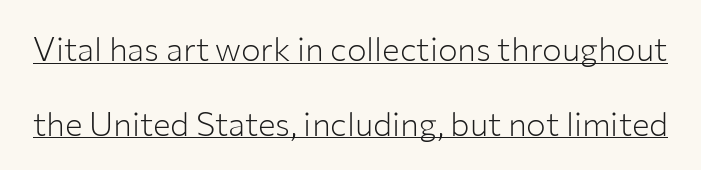
Weight: not bold — regular or lighter. This sample uses a sans-serif face. You can see a thin bar hugging the bottom of the glyphs. Between one letter and the next there's only the usual sliver of space.
